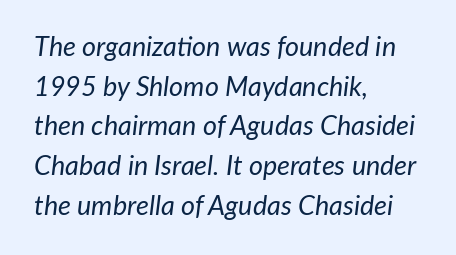
Q: Is the text bold? A: No.
Q: Is the text italic (slanted)? A: Yes, it leans right by about 7 degrees.
Q: Is the text underlined? A: No.
Q: How is the paragraph aligned? A: Left-aligned.
Q: Is the spacing between letters normal or unusually wide? A: Normal.
Q: Is the spacing between lines tight, normal or loose? A: Normal.
